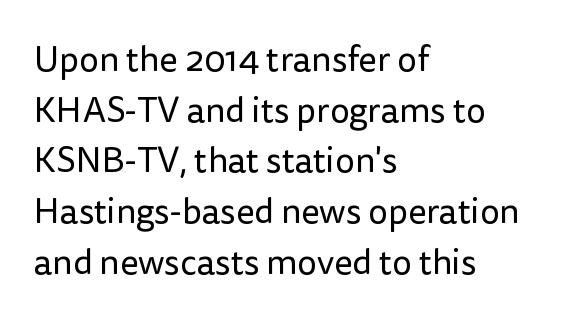
The image shows 35 px regular-weight sans-serif type, upright; set left-aligned, normal line spacing (1.45x), normal letter spacing, not underlined; low stroke contrast and a medium x-height.
